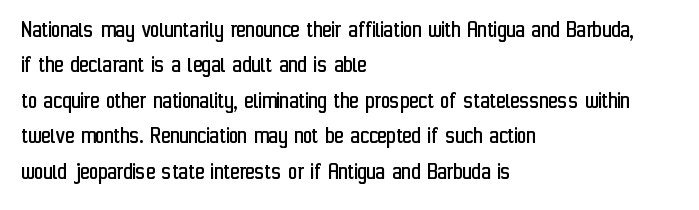
{"italic": "no", "bold": "no", "underline": "no", "align": "left", "line_spacing": "normal", "line_spacing_ratio": 1.42, "letter_spacing": "normal", "letter_spacing_em": 0.0, "glyph_px": 25}
